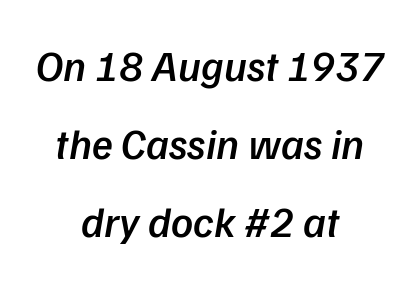
The image shows 43 px semibold sans-serif type; set centered, line spacing 1.81x, normal letter spacing, not underlined; low stroke contrast and a medium x-height.
